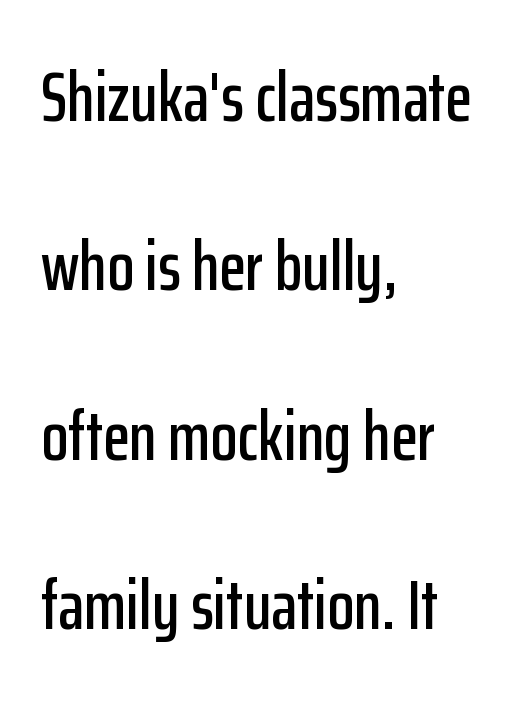
Q: Is the text italic (slanted)? A: No, it is upright.
Q: Is the typeface a serif or a sans-serif typeface? A: Sans-serif.
Q: Is the text underlined? A: No.
Q: How is the paragraph aligned? A: Left-aligned.
Q: Is the spacing between letters normal or unusually wide? A: Normal.
Q: Is the spacing between lines tight, normal or loose? A: Loose.
Q: Width (condensed, normal, or wide)? A: Condensed.
Q: Stroke contrast? A: Low.
Q: x-height? A: Medium.
Q: Monospaced? A: No.
